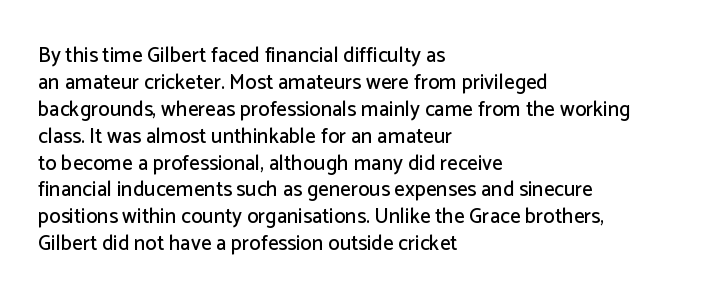
The image shows 21 px text type, upright; set left-aligned, normal line spacing (1.28x), normal letter spacing, not underlined.
